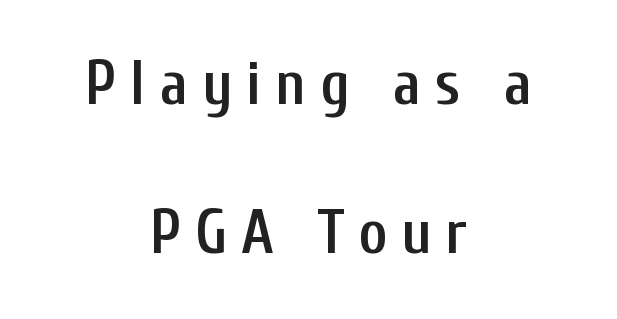
Q: Is the text bold? A: Semi-bold.
Q: Is the text italic (slanted)? A: No, it is upright.
Q: Is the typeface a serif or a sans-serif typeface? A: Sans-serif.
Q: Is the text underlined? A: No.
Q: How is the paragraph aligned? A: Centered.
Q: Is the spacing between letters normal or unusually wide? A: Unusually wide.
Q: Is the spacing between lines tight, normal or loose? A: Loose.
Q: Width (condensed, normal, or wide)? A: Condensed.
Q: Stroke contrast? A: Low.
Q: x-height? A: Medium.
Q: Monospaced? A: No.
